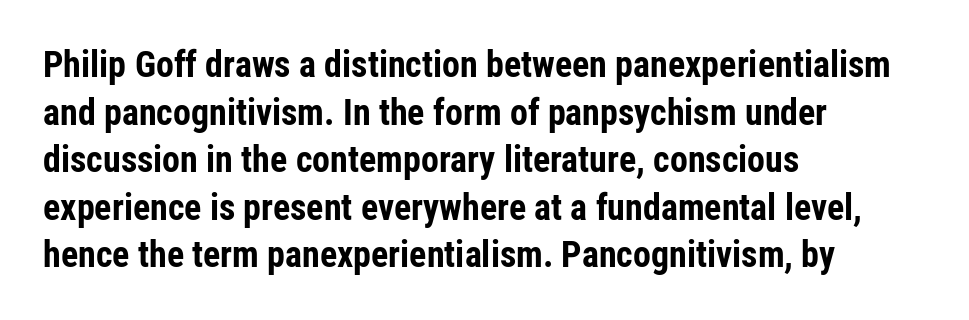
You could not count columns in this text — the font is proportionally spaced. Summary of vertical rhythm: regular, with standard interline spacing. This rendering employs a face without finishing strokes, i.e., a sans-serif. Anything drawn beneath the words? Only blank space.
